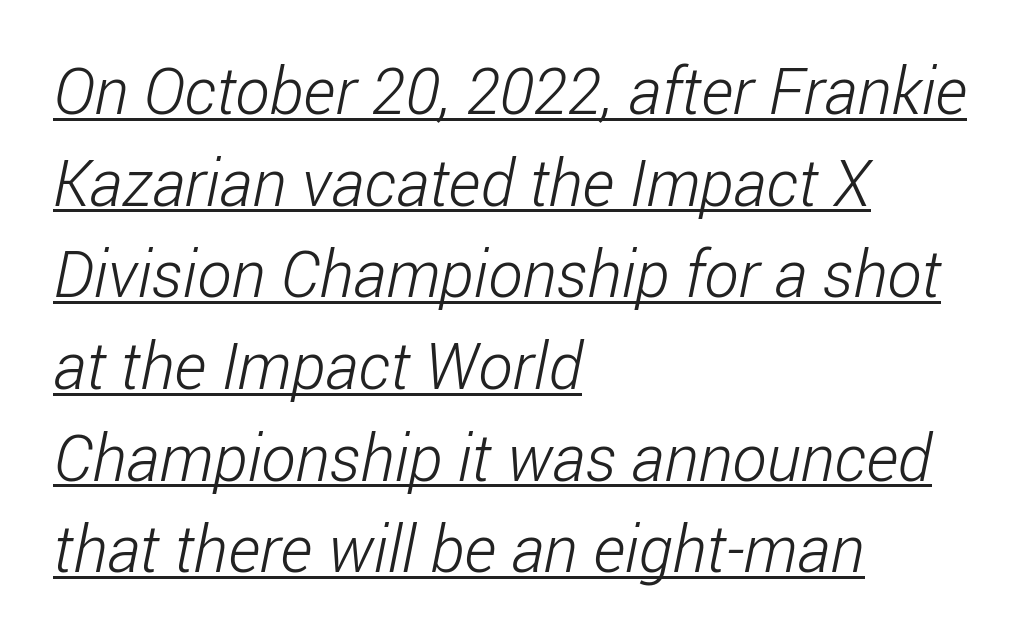
{"serif": "no", "bold": "no", "weight": "light", "width": "condensed", "stroke_contrast": "low", "x_height": "medium", "monospaced": "no", "underline": "yes", "align": "left", "line_spacing": "normal", "line_spacing_ratio": 1.41, "letter_spacing": "normal", "letter_spacing_em": 0.0, "glyph_px": 65}
